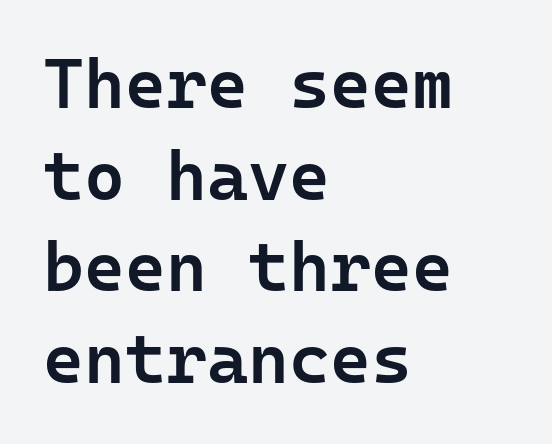
Q: Is the text bold? A: Semi-bold.
Q: Is the text italic (slanted)? A: No, it is upright.
Q: Is the typeface a serif or a sans-serif typeface? A: Sans-serif.
Q: Is the text underlined? A: No.
Q: How is the paragraph aligned? A: Left-aligned.
Q: Is the spacing between letters normal or unusually wide? A: Normal.
Q: Is the spacing between lines tight, normal or loose? A: Normal.
Q: Width (condensed, normal, or wide)? A: Normal.
Q: Stroke contrast? A: Low.
Q: x-height? A: Medium.
Q: Monospaced? A: Yes.
